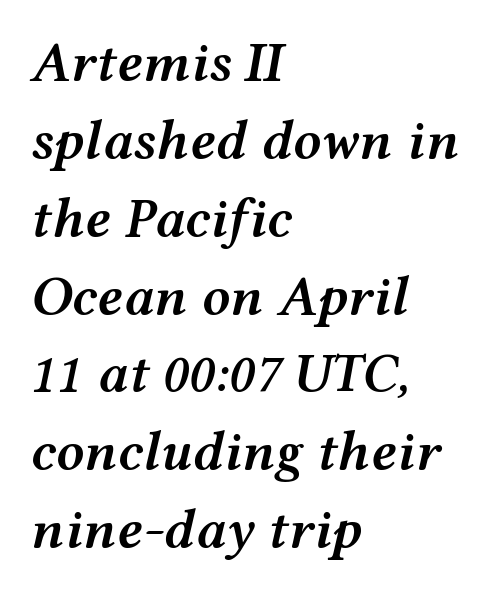
A typesetter would mark this as italic. The rendering anchors every line to the left-hand side. Inter-character spacing is left at the font's built-in metrics. Character widths vary here, with narrow letters taking less room than wide ones. Descenders hang freely into open space.
